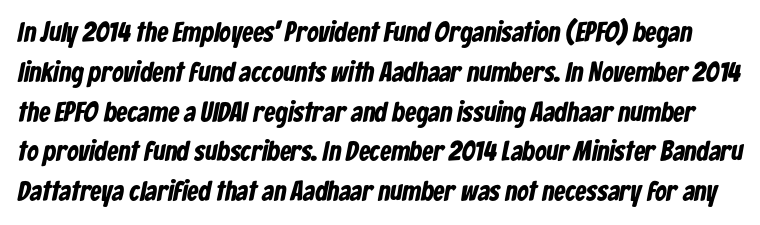
The image shows 28 px bold, condensed sans-serif type; set normal line spacing (1.42x), normal letter spacing, not underlined; low stroke contrast and a medium x-height.
